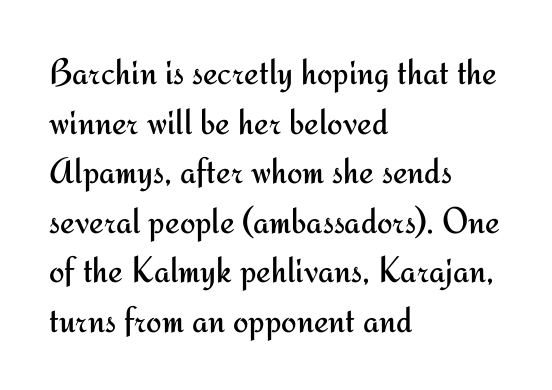
The image shows 37 px regular-weight sans-serif type, upright; set left-aligned, normal line spacing (1.34x), normal letter spacing, not underlined; medium stroke contrast and a small x-height.
